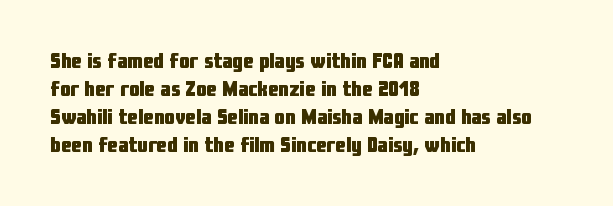
Q: Is the text bold? A: Yes.
Q: Is the text italic (slanted)? A: No, it is upright.
Q: Is the text underlined? A: No.
Q: How is the paragraph aligned? A: Left-aligned.
Q: Is the spacing between letters normal or unusually wide? A: Normal.
Q: Is the spacing between lines tight, normal or loose? A: Normal.
